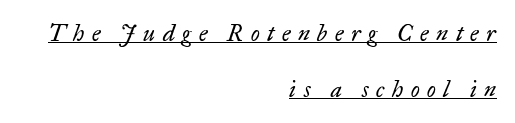
The image shows 23 px text type, italic (leaning right); set right-aligned, loose line spacing (2.42x), unusually wide letter spacing (+0.33 em), underlined.
